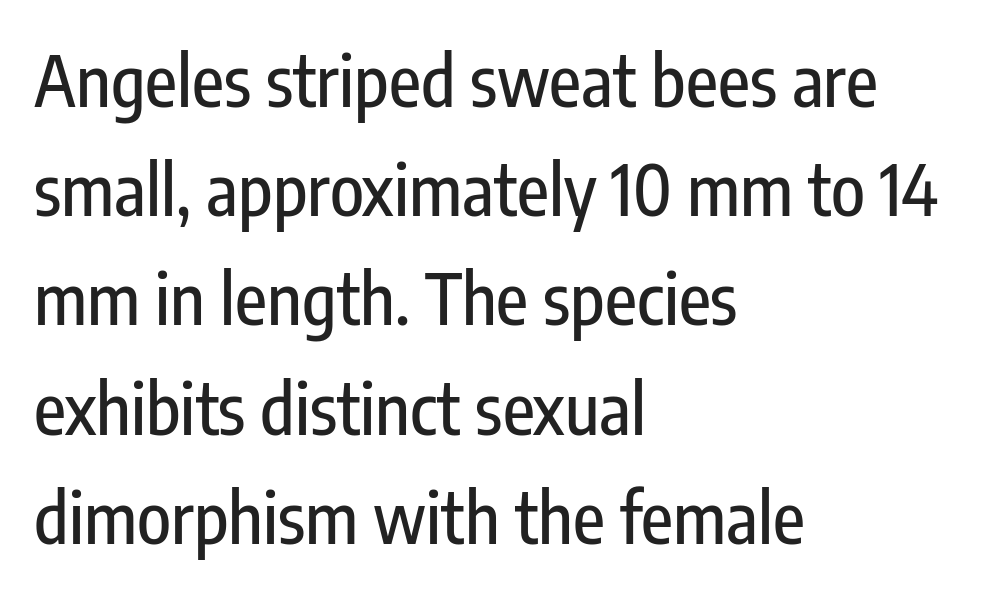
{"serif": "no", "italic": "no", "width": "condensed", "stroke_contrast": "low", "x_height": "medium", "monospaced": "no", "underline": "no", "align": "left", "line_spacing": "normal", "line_spacing_ratio": 1.56, "letter_spacing": "normal", "letter_spacing_em": 0.0, "glyph_px": 70}
